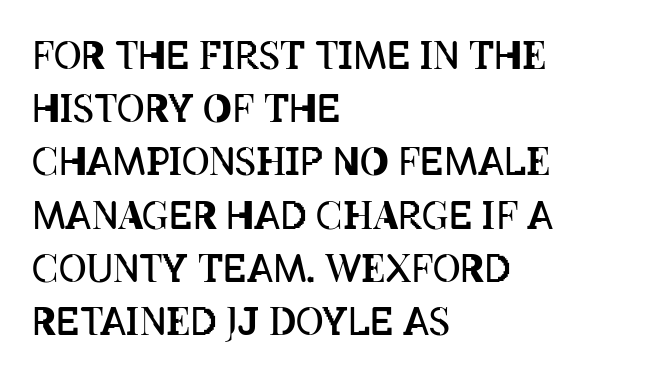
A typesetter would call this leading conventional body-copy spacing. Each letter keeps its own natural width here, so spacing adapts to shape. Unbolded letterforms with no extra heft. Nobody drew a line under any word here.
